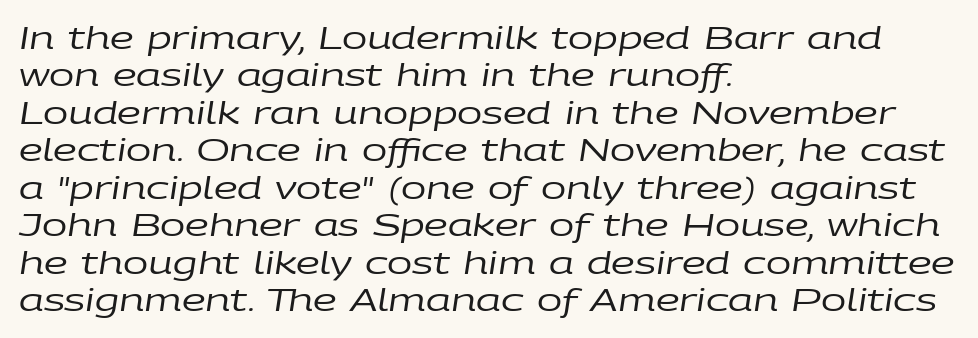
{"italic": "yes", "lean": "right", "slant_degrees": 9, "bold": "no", "weight": "regular", "width": "wide", "stroke_contrast": "low", "x_height": "large", "monospaced": "no", "underline": "no", "align": "left", "line_spacing": "normal", "line_spacing_ratio": 1.25, "letter_spacing": "normal", "letter_spacing_em": 0.0, "glyph_px": 30}
